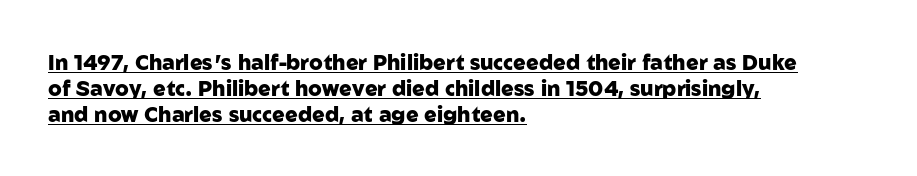
The image shows 21 px bold type, upright; set left-aligned, normal line spacing (1.25x), normal letter spacing, underlined.
